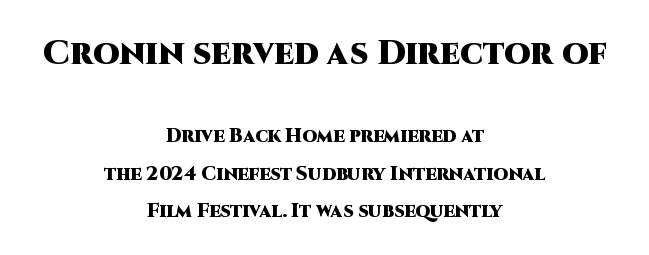
{"serif": "no", "italic": "no", "bold": "yes", "weight": "heavy", "width": "normal", "stroke_contrast": "high", "x_height": "large", "monospaced": "no", "underline": "no", "align": "center", "line_spacing": "loose", "line_spacing_ratio": 1.95, "letter_spacing": "normal", "letter_spacing_em": 0.0, "larger_block": "first", "size_ratio": 1.79, "glyph_px": 34}
